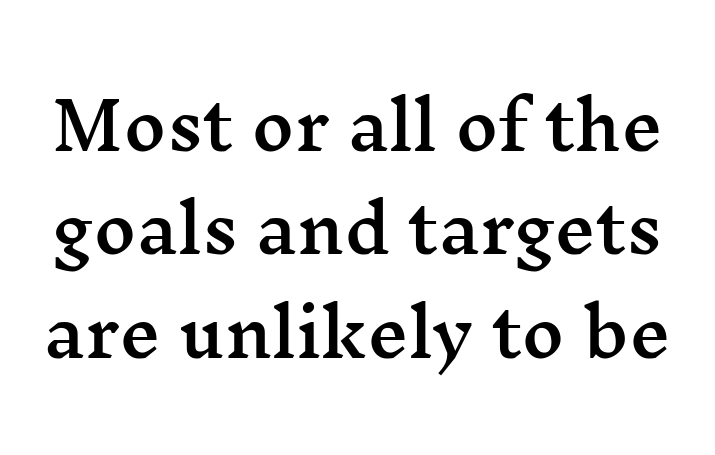
Spacing between characters is what you'd get straight out of the box. Upright lettering throughout. Are there feet on the stems? There are — it's a serif. Does the leading feel generous? No, just average. Character widths vary here, with narrow letters taking less room than wide ones. Descender tails drop into unmarked territory.
